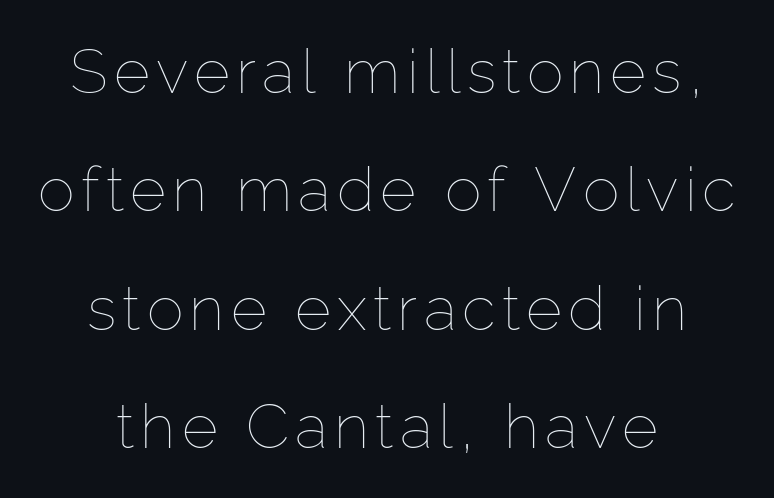
Rule under the text: the space is simply empty. Rendered with straight, roman letterforms. Each letter keeps its own natural width here, so spacing adapts to shape. The block of text is sparse from top to bottom, with ample space between rows.
